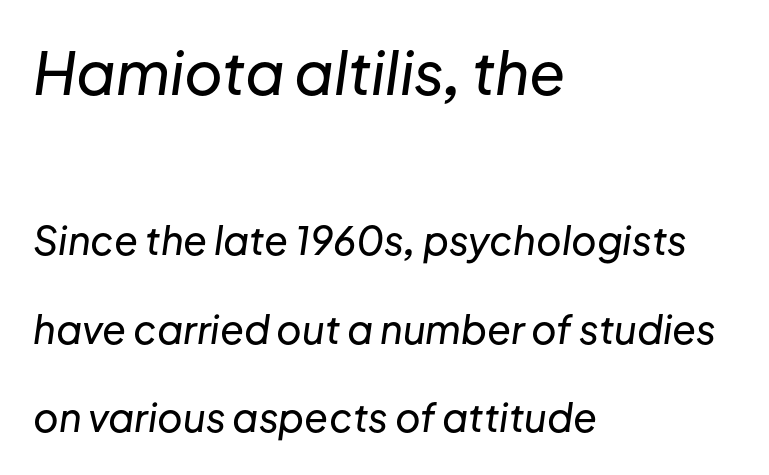
{"italic": "yes", "lean": "right", "slant_degrees": 8, "width": "normal", "stroke_contrast": "low", "x_height": "medium", "monospaced": "no", "underline": "no", "align": "left", "line_spacing": "loose", "line_spacing_ratio": 2.27, "letter_spacing": "normal", "letter_spacing_em": 0.0, "larger_block": "first", "size_ratio": 1.51, "glyph_px": 59}
